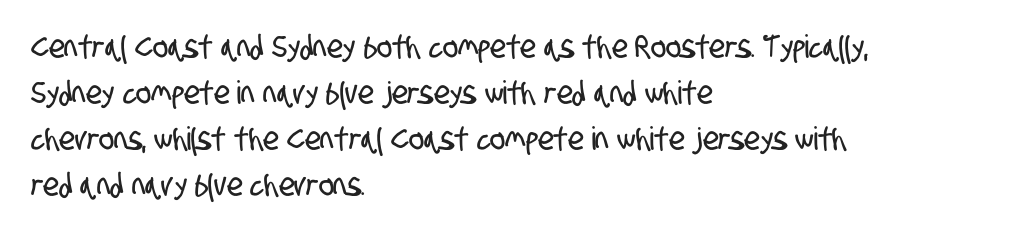
Q: Is the typeface a serif or a sans-serif typeface? A: Sans-serif.
Q: Is the text underlined? A: No.
Q: How is the paragraph aligned? A: Left-aligned.
Q: Is the spacing between letters normal or unusually wide? A: Normal.
Q: Is the spacing between lines tight, normal or loose? A: Normal.
Q: Width (condensed, normal, or wide)? A: Condensed.
Q: Stroke contrast? A: Low.
Q: x-height? A: Large.
Q: Monospaced? A: No.
